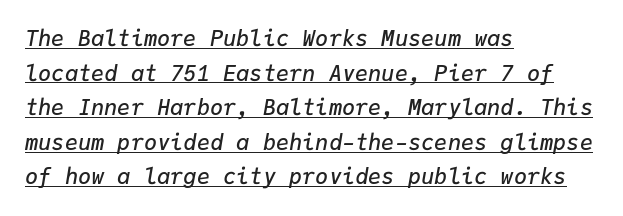
{"italic": "yes", "lean": "right", "slant_degrees": 9, "bold": "semi", "underline": "yes", "align": "left", "line_spacing": "normal", "line_spacing_ratio": 1.57, "letter_spacing": "normal", "letter_spacing_em": 0.0, "glyph_px": 22}
